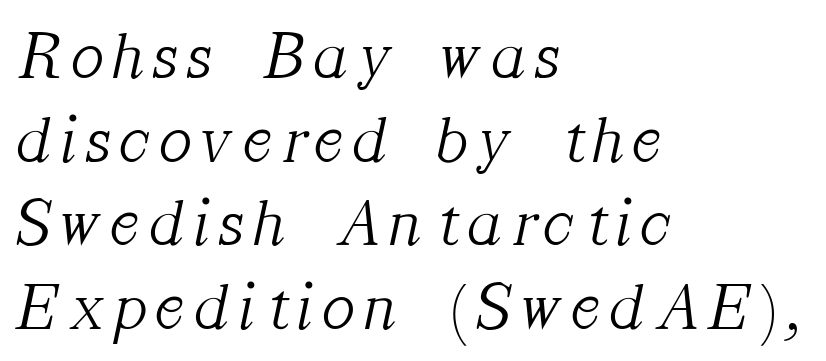
{"serif": "yes", "italic": "yes", "lean": "right", "slant_degrees": 12, "bold": "no", "weight": "light", "width": "normal", "stroke_contrast": "medium", "x_height": "medium", "monospaced": "no", "underline": "no", "align": "left", "line_spacing_ratio": 1.23, "glyph_px": 68}
